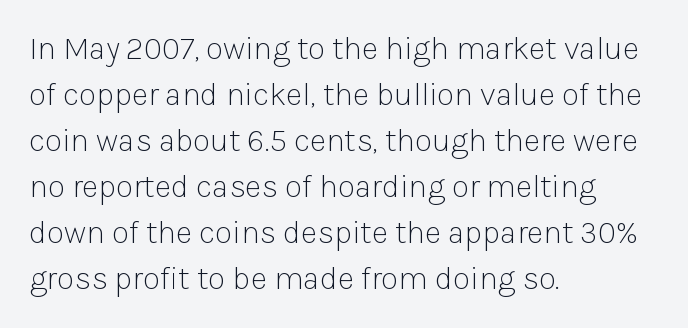
{"serif": "no", "italic": "no", "bold": "no", "weight": "light", "width": "normal", "stroke_contrast": "low", "x_height": "medium", "monospaced": "no", "underline": "no", "align": "left", "line_spacing": "normal", "line_spacing_ratio": 1.44, "letter_spacing": "normal", "letter_spacing_em": 0.0, "glyph_px": 32}
